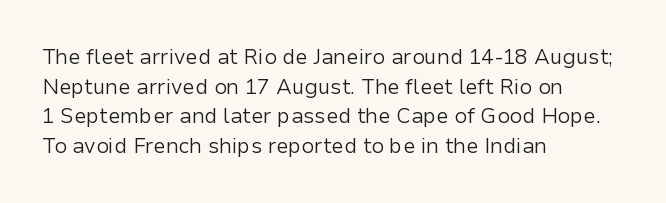
{"italic": "no", "bold": "no", "underline": "no", "align": "left", "line_spacing": "normal", "line_spacing_ratio": 1.41, "letter_spacing": "normal", "letter_spacing_em": 0.0, "glyph_px": 21}
